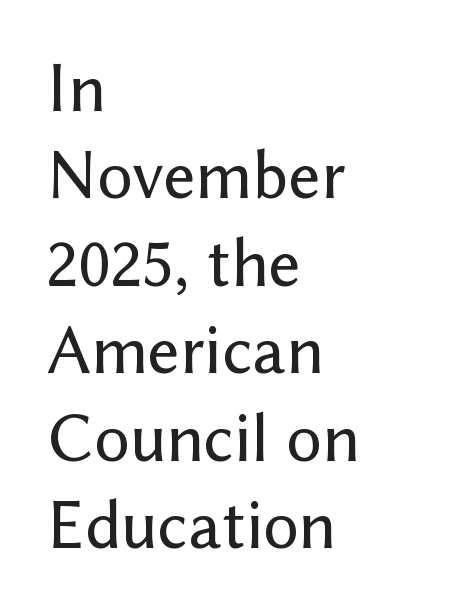
The image shows 70 px sans-serif type, upright; set left-aligned, normal line spacing (1.25x), normal letter spacing, not underlined; low stroke contrast and a medium x-height.
